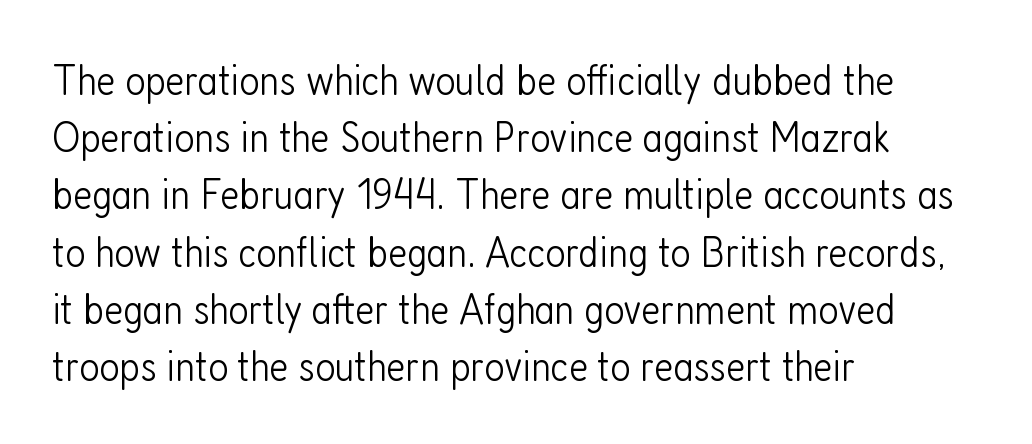
The image shows 44 px light, condensed sans-serif type, upright; set left-aligned, normal line spacing (1.3x), normal letter spacing, not underlined; low stroke contrast and a medium x-height.
